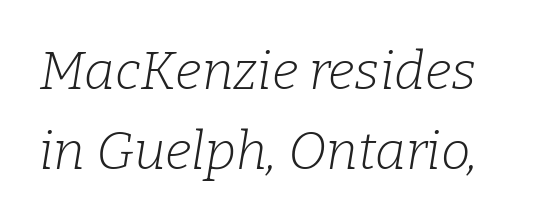
Q: Is the text bold? A: No.
Q: Is the text italic (slanted)? A: Yes, it leans right by about 9 degrees.
Q: Is the typeface a serif or a sans-serif typeface? A: Serif.
Q: Is the text underlined? A: No.
Q: Is the spacing between letters normal or unusually wide? A: Normal.
Q: Is the spacing between lines tight, normal or loose? A: Normal.
Q: Width (condensed, normal, or wide)? A: Normal.
Q: Stroke contrast? A: Low.
Q: x-height? A: Medium.
Q: Monospaced? A: No.
